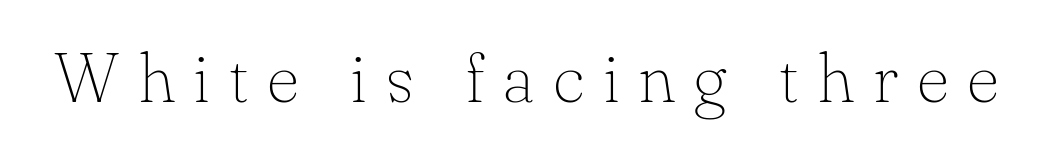
{"serif": "yes", "italic": "no", "bold": "no", "weight": "thin", "width": "normal", "stroke_contrast": "low", "x_height": "small", "monospaced": "no", "underline": "no", "letter_spacing": "wide", "letter_spacing_em": 0.26, "glyph_px": 71}
